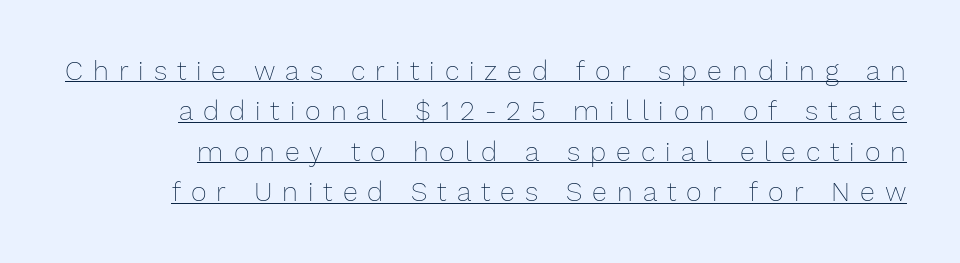
Q: Is the text bold? A: No.
Q: Is the text italic (slanted)? A: No, it is upright.
Q: Is the text underlined? A: Yes.
Q: Is the spacing between letters normal or unusually wide? A: Unusually wide.
Q: Is the spacing between lines tight, normal or loose? A: Normal.
